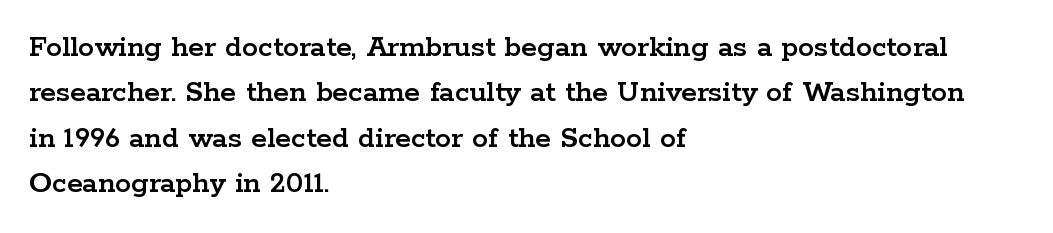
{"serif": "yes", "italic": "no", "width": "wide", "stroke_contrast": "low", "x_height": "medium", "monospaced": "no", "underline": "no", "align": "left", "line_spacing": "normal", "line_spacing_ratio": 1.42, "letter_spacing": "normal", "letter_spacing_em": 0.0, "glyph_px": 32}
